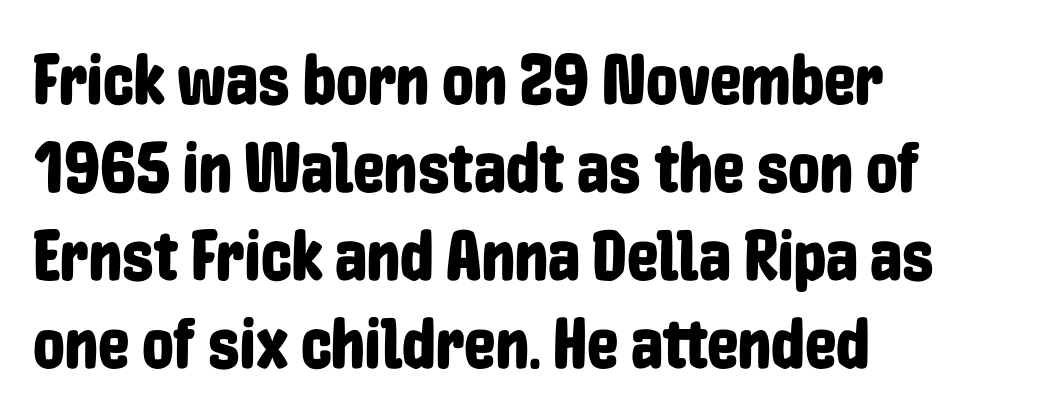
The image shows 71 px condensed sans-serif type, upright; set left-aligned, line spacing 1.24x, normal letter spacing, not underlined; low stroke contrast and a medium x-height.
